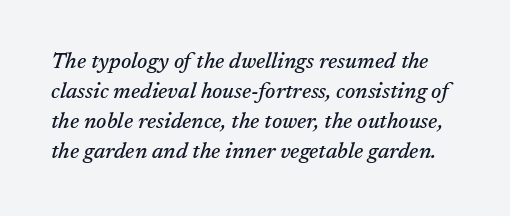
{"italic": "yes", "lean": "right", "slant_degrees": 17, "underline": "no", "line_spacing": "normal", "line_spacing_ratio": 1.37, "letter_spacing": "normal", "letter_spacing_em": 0.0, "glyph_px": 22}
